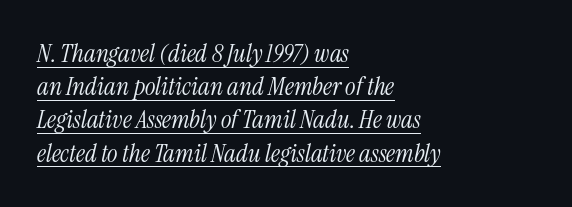
Q: Is the text bold? A: No.
Q: Is the text italic (slanted)? A: Yes, it leans right by about 13 degrees.
Q: Is the text underlined? A: Yes.
Q: How is the paragraph aligned? A: Left-aligned.
Q: Is the spacing between letters normal or unusually wide? A: Normal.
Q: Is the spacing between lines tight, normal or loose? A: Normal.
